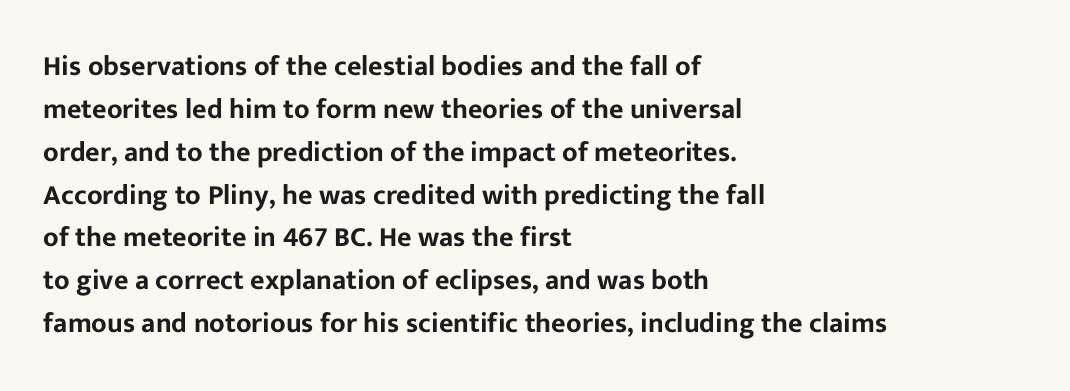
{"serif": "no", "italic": "no", "width": "normal", "stroke_contrast": "low", "x_height": "medium", "monospaced": "no", "underline": "no", "align": "left", "line_spacing": "normal", "line_spacing_ratio": 1.53, "letter_spacing": "normal", "letter_spacing_em": 0.0, "glyph_px": 28}
